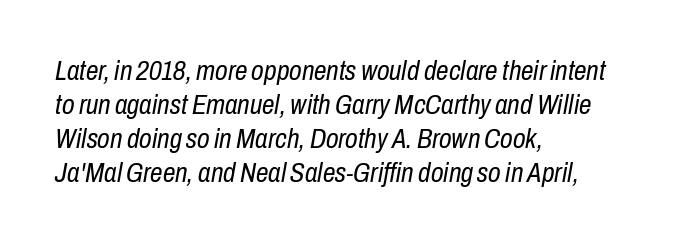
Horizontally, the lines are justified to the leading edge only. Letters rest on an invisible, unmarked baseline. Nobody touched the tracking dial on this one. Do the characters align in a grid? No, the font is proportional. The letters are slanted; this is an italic face. These glyphs show unthickened strokes, regular width or finer.
